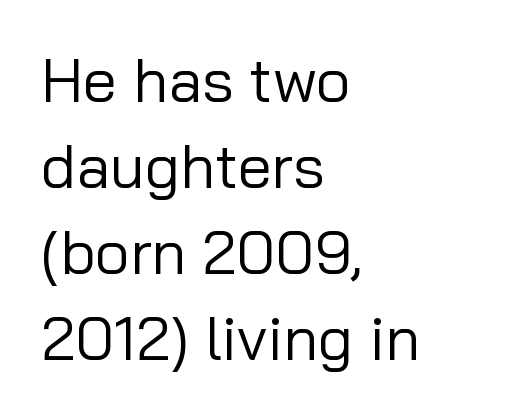
The rendering uses a moderate line-height, typical for paragraphs. The face looks like a standard text weight, possibly lighter. A typesetter would call this proportional, since set widths differ per character. Default kerning and tracking; the words read as compact shapes.
